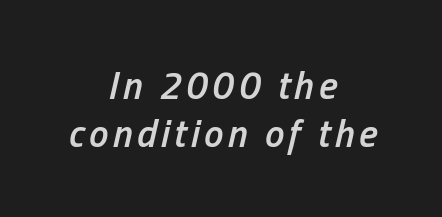
Only glyphs here, with clear space below each row. Every character sits at an angle, as italics do. The font is running at a semibold setting, under full bold. One-word summary of the alignment: center. The face used here is proportionally spaced, like ordinary book or web type.
